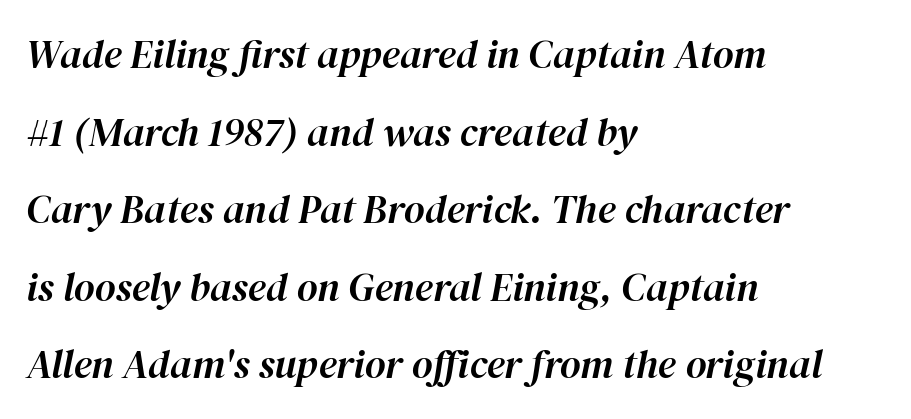
Reading down the block, your eye returns to a fixed left position each line. Plain, unruled lines of type. The rendering uses a large line-height, opening up the rows. Spacing verdict: proportional, widths tailored to each character. Spacing between characters is what you'd get straight out of the box. This sample uses an oblique cut, with every glyph tilted off the vertical.
